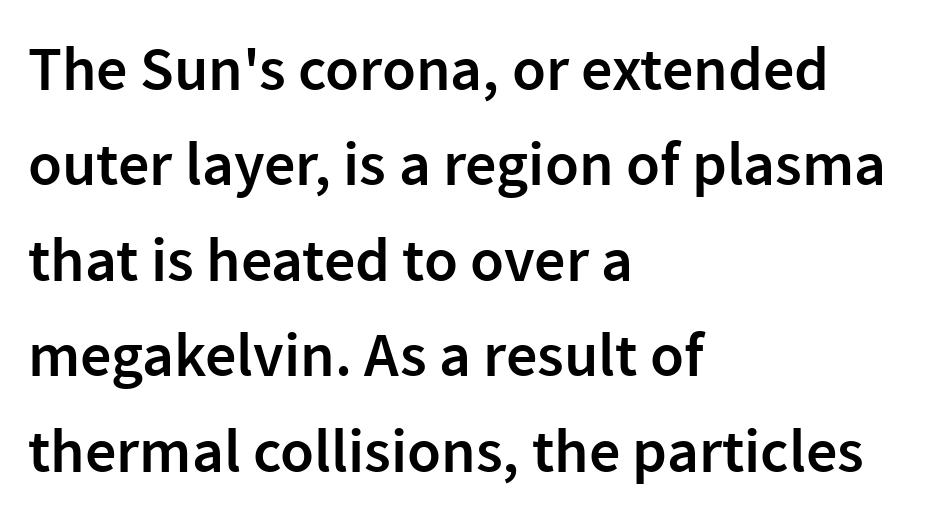
Q: Is the text bold? A: Semi-bold.
Q: Is the text italic (slanted)? A: No, it is upright.
Q: Is the typeface a serif or a sans-serif typeface? A: Sans-serif.
Q: Is the text underlined? A: No.
Q: How is the paragraph aligned? A: Left-aligned.
Q: Is the spacing between letters normal or unusually wide? A: Normal.
Q: Is the spacing between lines tight, normal or loose? A: Normal.
Q: Width (condensed, normal, or wide)? A: Normal.
Q: Stroke contrast? A: Low.
Q: x-height? A: Medium.
Q: Monospaced? A: No.
